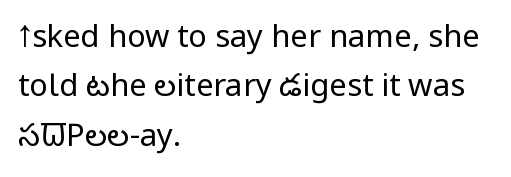
Q: Is the text bold? A: No.
Q: Is the text italic (slanted)? A: No, it is upright.
Q: Is the typeface a serif or a sans-serif typeface? A: Sans-serif.
Q: Is the text underlined? A: No.
Q: How is the paragraph aligned? A: Left-aligned.
Q: Is the spacing between letters normal or unusually wide? A: Normal.
Q: Is the spacing between lines tight, normal or loose? A: Normal.
Q: Width (condensed, normal, or wide)? A: Condensed.
Q: Stroke contrast? A: Low.
Q: x-height? A: Large.
Q: Monospaced? A: No.
